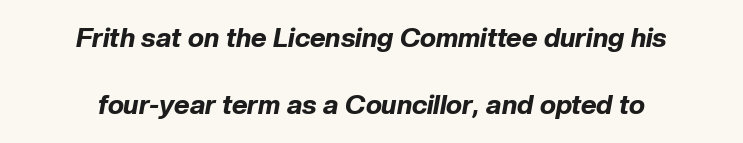
The image shows 27 px bold type, italic (leaning right); set centered, loose line spacing (2.5x), normal letter spacing, not underlined.
